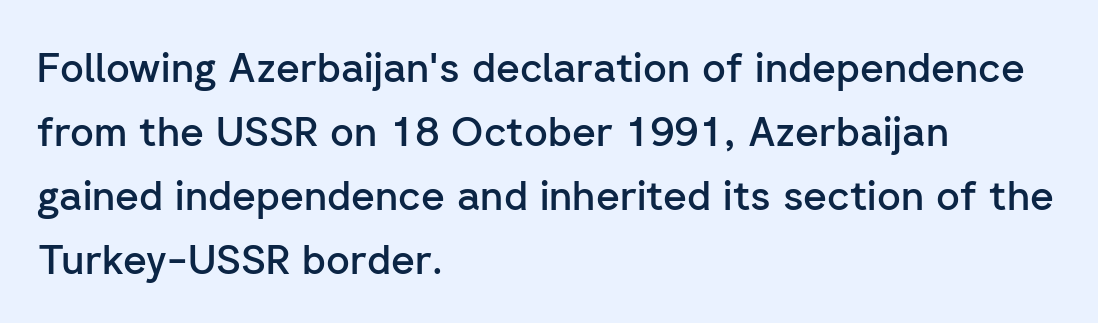
A bit beefed up — I'd call it semibold rather than bold. The compositor pushed each line to the left boundary. Style check: upright. Beneath every word, the page is bare. This sample uses plain, unmodified letter spacing.
